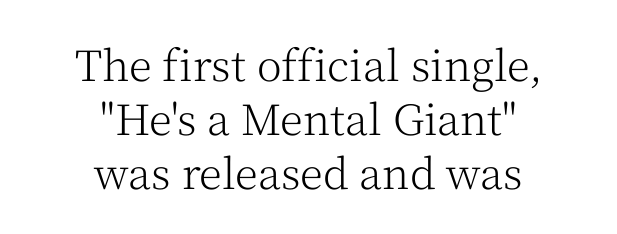
Q: Is the text bold? A: No.
Q: Is the text italic (slanted)? A: No, it is upright.
Q: Is the typeface a serif or a sans-serif typeface? A: Serif.
Q: Is the text underlined? A: No.
Q: How is the paragraph aligned? A: Centered.
Q: Is the spacing between letters normal or unusually wide? A: Normal.
Q: Is the spacing between lines tight, normal or loose? A: Normal.
Q: Width (condensed, normal, or wide)? A: Normal.
Q: Stroke contrast? A: Medium.
Q: x-height? A: Medium.
Q: Monospaced? A: No.
